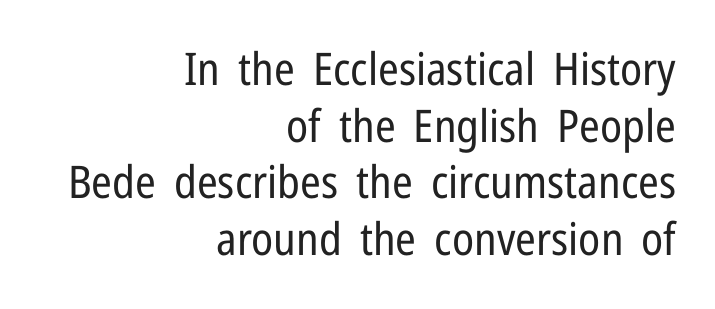
The image shows 45 px regular-weight, condensed sans-serif type, upright; set right-aligned, normal line spacing (1.26x), normal letter spacing, not underlined; low stroke contrast and a medium x-height.
